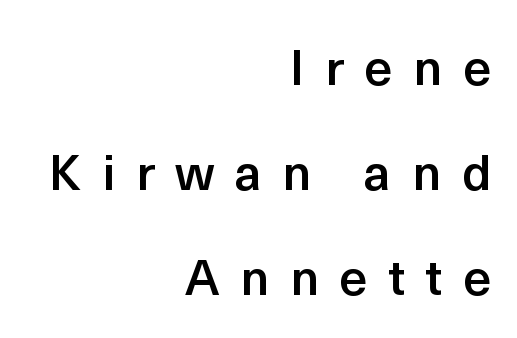
Q: Is the text bold? A: Semi-bold.
Q: Is the text italic (slanted)? A: No, it is upright.
Q: Is the typeface a serif or a sans-serif typeface? A: Sans-serif.
Q: Is the text underlined? A: No.
Q: How is the paragraph aligned? A: Right-aligned.
Q: Is the spacing between letters normal or unusually wide? A: Unusually wide.
Q: Is the spacing between lines tight, normal or loose? A: Loose.
Q: Width (condensed, normal, or wide)? A: Normal.
Q: x-height? A: Medium.
Q: Monospaced? A: No.
